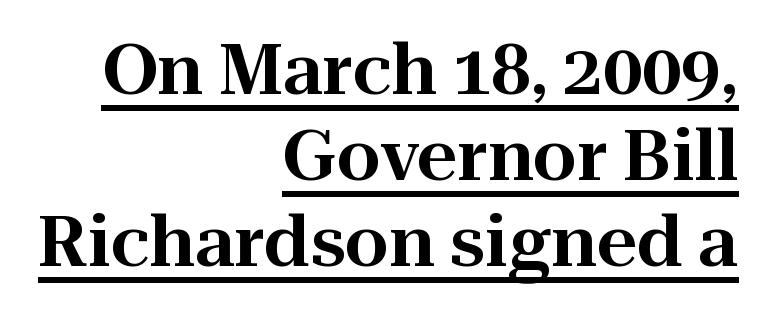
Q: Is the text italic (slanted)? A: No, it is upright.
Q: Is the typeface a serif or a sans-serif typeface? A: Serif.
Q: Is the text underlined? A: Yes.
Q: How is the paragraph aligned? A: Right-aligned.
Q: Is the spacing between letters normal or unusually wide? A: Normal.
Q: Width (condensed, normal, or wide)? A: Normal.
Q: Stroke contrast? A: High.
Q: x-height? A: Medium.
Q: Monospaced? A: No.
